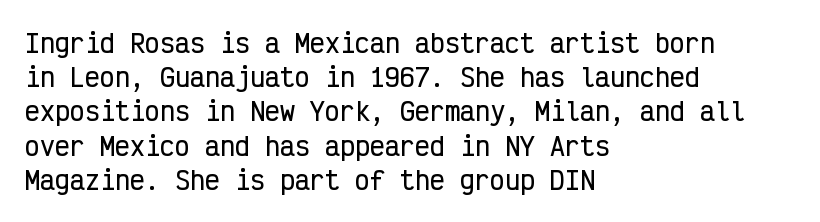
{"italic": "no", "underline": "no", "align": "left", "line_spacing": "normal", "line_spacing_ratio": 1.37, "letter_spacing": "normal", "letter_spacing_em": 0.0, "glyph_px": 25}
